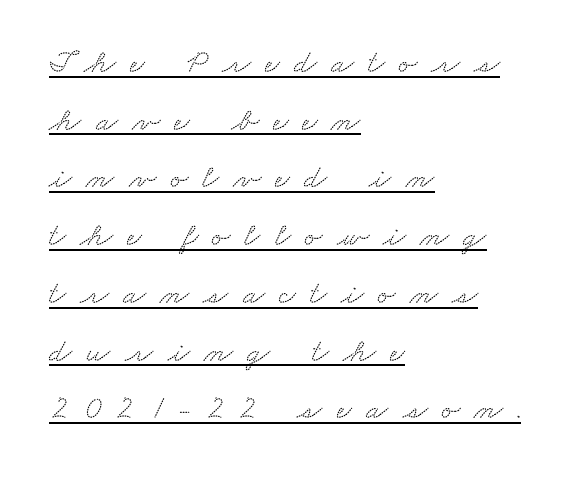
Observe the wide spacing: letters keep a clear distance from each other. Does a line run under the words? Yes, clearly. The designer went with a serif here, giving each stem small feet. The paragraph shown leans on its left margin. Proportional: the letters do not fall into vertical columns.
